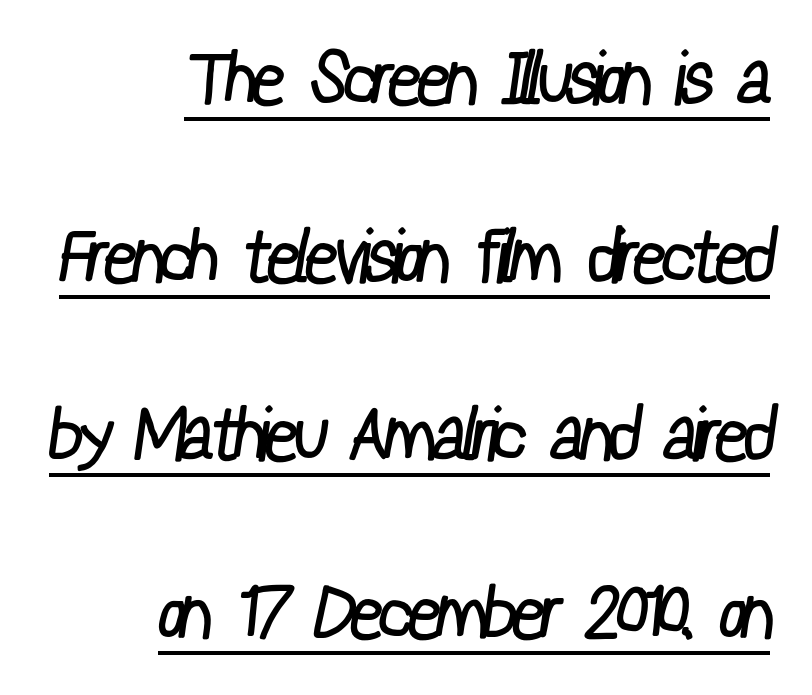
The passage shown is typed in a proportional face where columns would drift. The sample's only ornament is a line tracing under the words. These glyphs show unthickened strokes, regular width or finer. Regarding leading, the lines here are spaced well apart.
